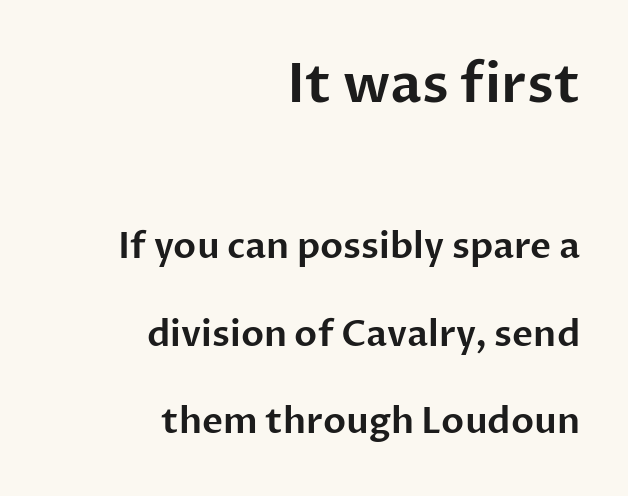
Q: Is the text italic (slanted)? A: No, it is upright.
Q: Is the typeface a serif or a sans-serif typeface? A: Sans-serif.
Q: Is the text underlined? A: No.
Q: How is the paragraph aligned? A: Right-aligned.
Q: Is the spacing between letters normal or unusually wide? A: Normal.
Q: Is the spacing between lines tight, normal or loose? A: Loose.
Q: Which block of text is set in a larger size, the first (top) or the second (bottom)? A: The first (top) one.
Q: Width (condensed, normal, or wide)? A: Normal.
Q: Stroke contrast? A: Low.
Q: x-height? A: Medium.
Q: Monospaced? A: No.
